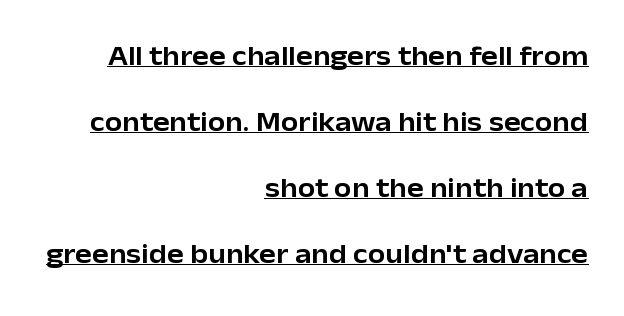
Q: Is the text italic (slanted)? A: No, it is upright.
Q: Is the typeface a serif or a sans-serif typeface? A: Sans-serif.
Q: Is the text underlined? A: Yes.
Q: How is the paragraph aligned? A: Right-aligned.
Q: Is the spacing between letters normal or unusually wide? A: Normal.
Q: Is the spacing between lines tight, normal or loose? A: Loose.
Q: Width (condensed, normal, or wide)? A: Normal.
Q: Stroke contrast? A: Low.
Q: x-height? A: Medium.
Q: Monospaced? A: No.
